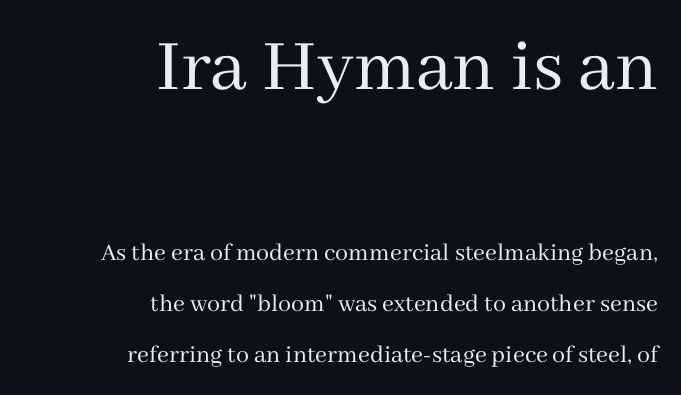
The image shows 78 px regular-weight serif type, upright; set right-aligned, loose line spacing (1.96x), normal letter spacing, not underlined; the first (top) block is 3.0x larger; medium stroke contrast and a medium x-height.
